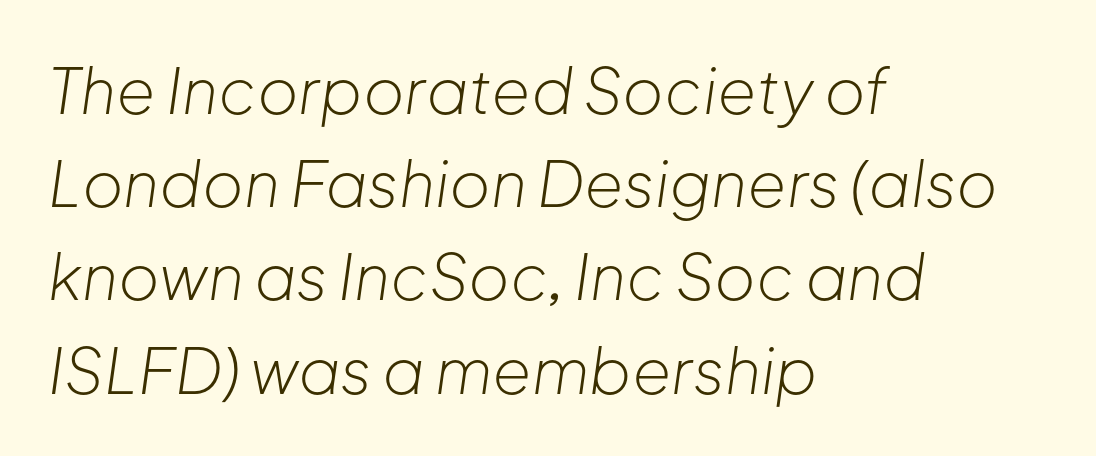
Q: Is the text bold? A: No.
Q: Is the text italic (slanted)? A: Yes, it leans right by about 8 degrees.
Q: Is the text underlined? A: No.
Q: How is the paragraph aligned? A: Left-aligned.
Q: Is the spacing between letters normal or unusually wide? A: Normal.
Q: Is the spacing between lines tight, normal or loose? A: Normal.
Q: Width (condensed, normal, or wide)? A: Normal.
Q: Stroke contrast? A: Low.
Q: x-height? A: Medium.
Q: Monospaced? A: No.
